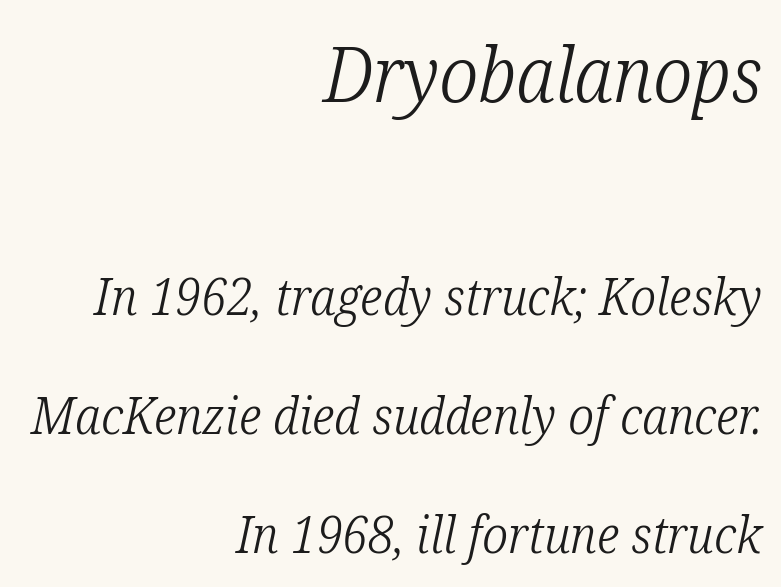
{"serif": "yes", "italic": "yes", "lean": "right", "slant_degrees": 12, "bold": "no", "weight": "light", "width": "condensed", "stroke_contrast": "low", "x_height": "medium", "monospaced": "no", "underline": "no", "align": "right", "line_spacing": "loose", "line_spacing_ratio": 2.33, "letter_spacing": "normal", "letter_spacing_em": 0.0, "larger_block": "first", "size_ratio": 1.51, "glyph_px": 77}
